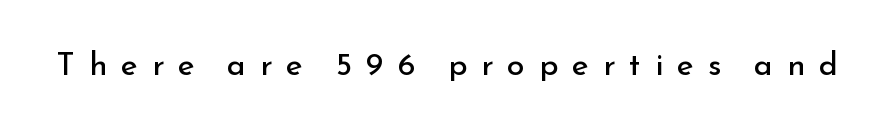
Every character sits straight up, as roman type does. The strokes carry an ordinary text weight at most. In terms of letterform style, serifs are entirely absent. The string is rendered with underlining switched off. You could not count columns in this text — the font is proportionally spaced. The letterforms stand isolated, each surrounded by extra space.
